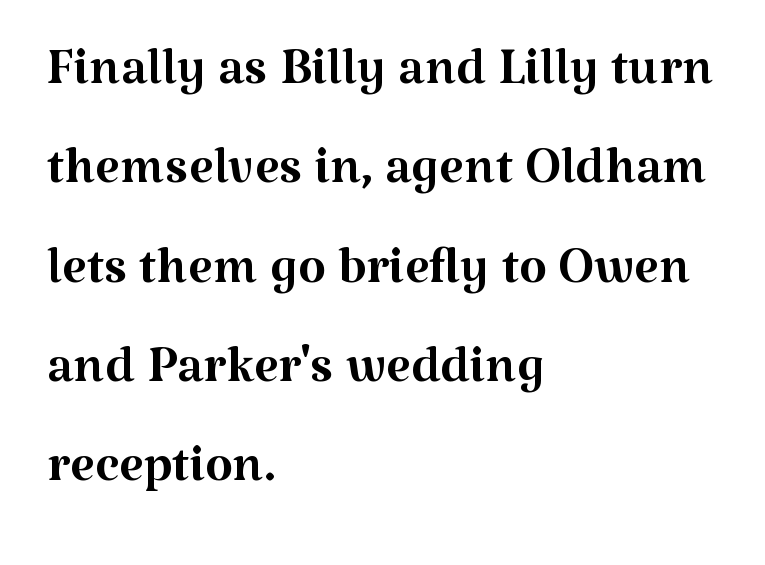
A classic flush-left, rag-right setting is used for this passage. Spacing between characters is what you'd get straight out of the box. The typesetting does not lean heavy: it is not bold. Type style note: has serifs. Tall strokes in this sample are plumb rather than angled. Has an underline been added? It has not.
